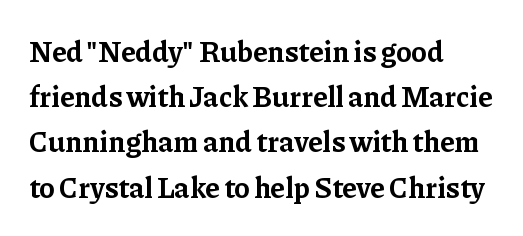
Do the letters lean? They stand straight. On the weight axis this lands at bold, roughly 700. Compared with a centered layout, this one pins lines to the left instead. The line-height multiplier appears to be the usual default. Stroke terminals: seriffed.
